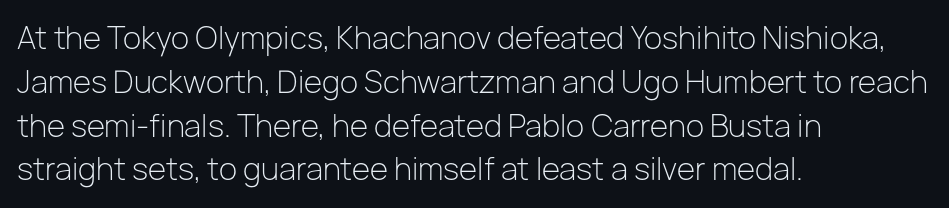
The image shows 30 px light sans-serif type, upright; set left-aligned, normal line spacing (1.46x), normal letter spacing, not underlined; low stroke contrast and a medium x-height.
